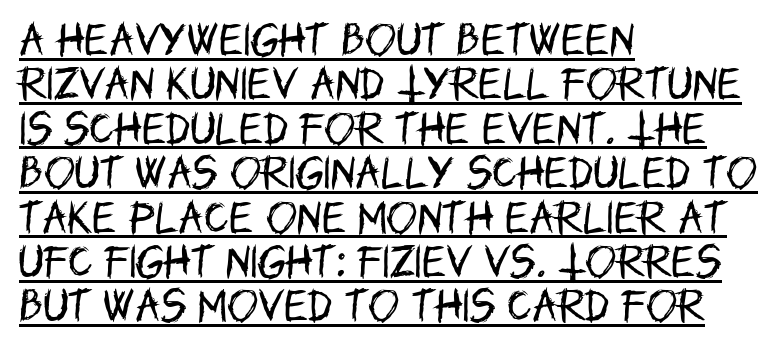
{"serif": "no", "italic": "no", "bold": "no", "weight": "regular", "width": "condensed", "stroke_contrast": "low", "x_height": "large", "monospaced": "no", "underline": "yes", "align": "left", "line_spacing_ratio": 1.2, "letter_spacing": "normal", "letter_spacing_em": 0.0, "glyph_px": 37}
